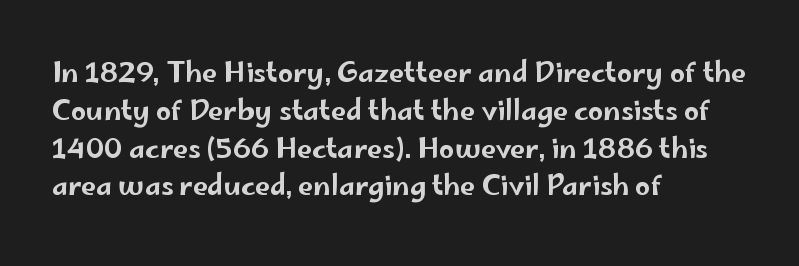
{"italic": "no", "underline": "no", "align": "left", "line_spacing": "normal", "line_spacing_ratio": 1.4, "letter_spacing": "normal", "letter_spacing_em": 0.0, "glyph_px": 27}
